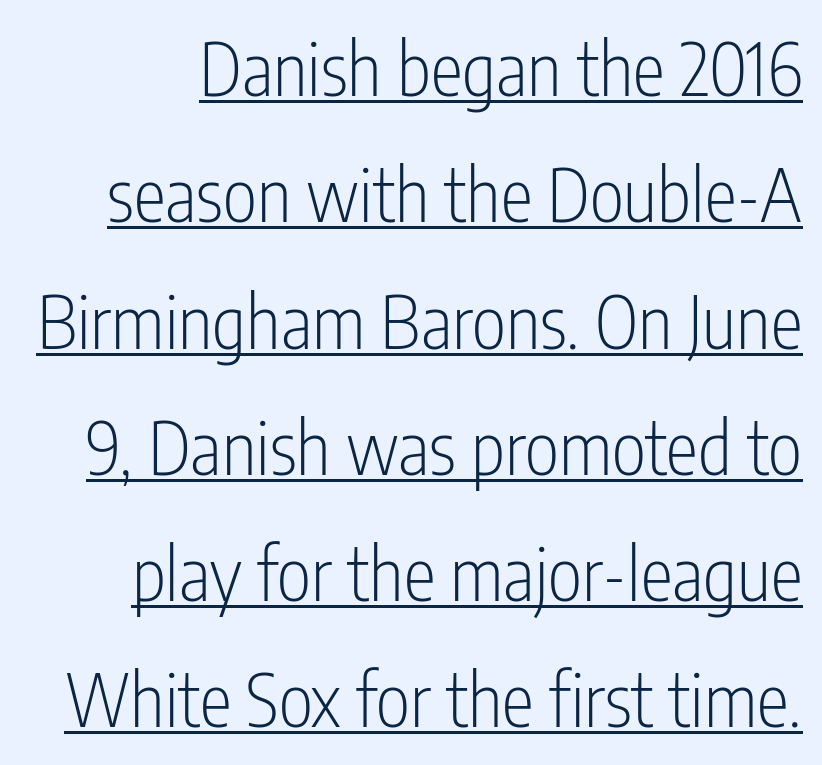
The image shows 73 px light, condensed sans-serif type, upright; set line spacing 1.73x, normal letter spacing, underlined; low stroke contrast and a medium x-height.
